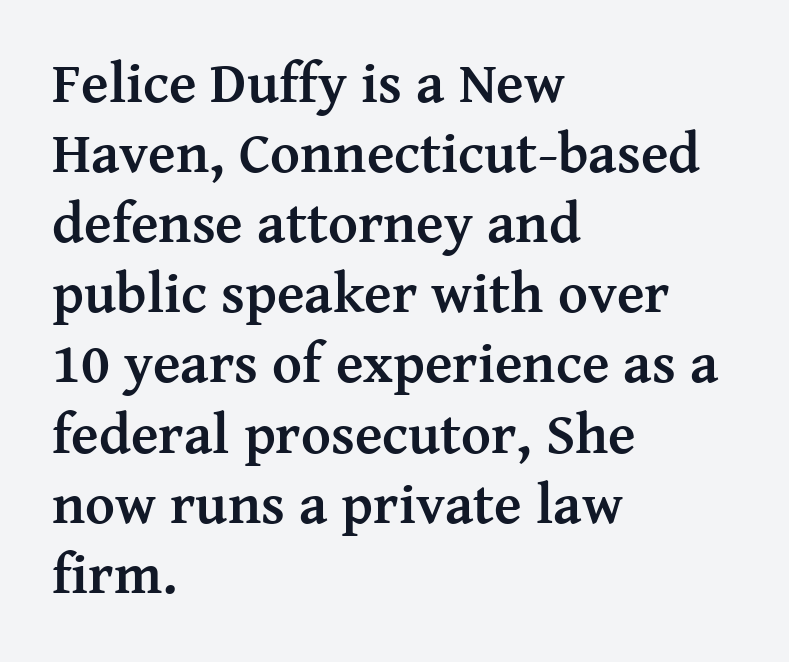
{"serif": "yes", "italic": "no", "bold": "yes", "weight": "semibold", "width": "normal", "stroke_contrast": "medium", "x_height": "medium", "monospaced": "no", "underline": "no", "align": "left", "line_spacing_ratio": 1.23, "letter_spacing": "normal", "letter_spacing_em": 0.0, "glyph_px": 57}
